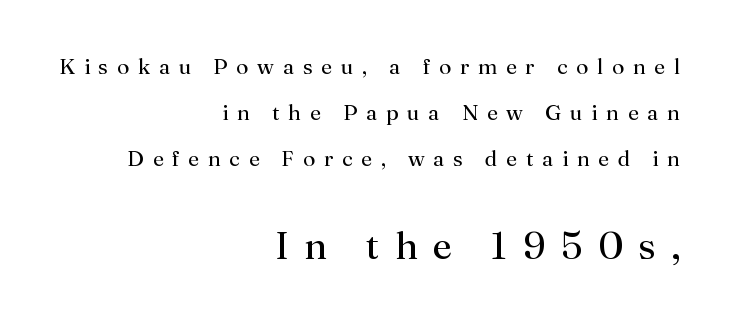
Q: Is the text bold? A: No.
Q: Is the text italic (slanted)? A: No, it is upright.
Q: Is the typeface a serif or a sans-serif typeface? A: Serif.
Q: Is the text underlined? A: No.
Q: How is the paragraph aligned? A: Right-aligned.
Q: Is the spacing between letters normal or unusually wide? A: Unusually wide.
Q: Is the spacing between lines tight, normal or loose? A: Loose.
Q: Which block of text is set in a larger size, the first (top) or the second (bottom)? A: The second (bottom) one.
Q: Width (condensed, normal, or wide)? A: Normal.
Q: Stroke contrast? A: Medium.
Q: x-height? A: Small.
Q: Monospaced? A: No.
